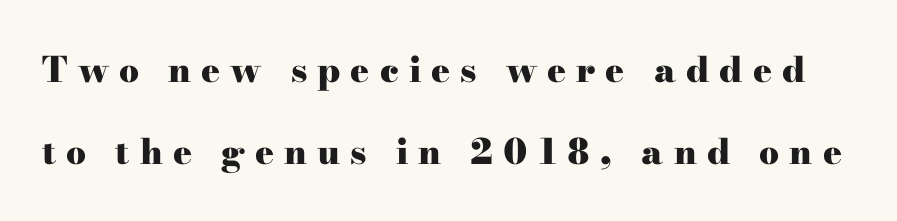
{"serif": "yes", "italic": "no", "bold": "yes", "weight": "heavy", "width": "wide", "stroke_contrast": "high", "x_height": "small", "monospaced": "no", "underline": "no", "line_spacing": "loose", "line_spacing_ratio": 2.35, "letter_spacing": "wide", "letter_spacing_em": 0.29, "glyph_px": 35}
